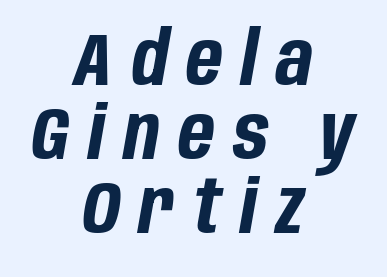
Q: Is the text bold? A: Yes.
Q: Is the text italic (slanted)? A: Yes, it leans right by about 10 degrees.
Q: Is the text underlined? A: No.
Q: How is the paragraph aligned? A: Centered.
Q: Is the spacing between letters normal or unusually wide? A: Unusually wide.
Q: Is the spacing between lines tight, normal or loose? A: Tight.
Q: Width (condensed, normal, or wide)? A: Condensed.
Q: Stroke contrast? A: Low.
Q: x-height? A: Large.
Q: Monospaced? A: No.
